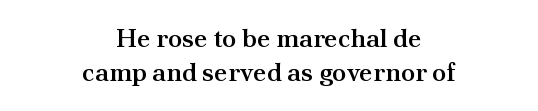
The image shows 26 px text type, upright; set centered, normal line spacing (1.31x), normal letter spacing, not underlined.
